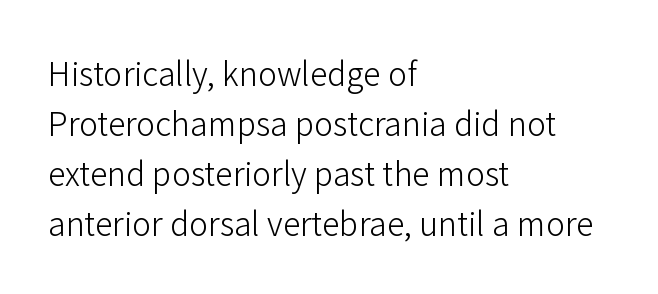
The image shows 32 px light sans-serif type, upright; set left-aligned, normal line spacing (1.56x), normal letter spacing, not underlined; low stroke contrast and a medium x-height.
